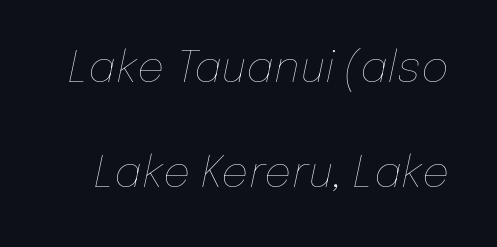
The image shows 43 px thin type, italic (leaning right); set loose line spacing (2.45x), normal letter spacing, not underlined; low stroke contrast and a medium x-height.
